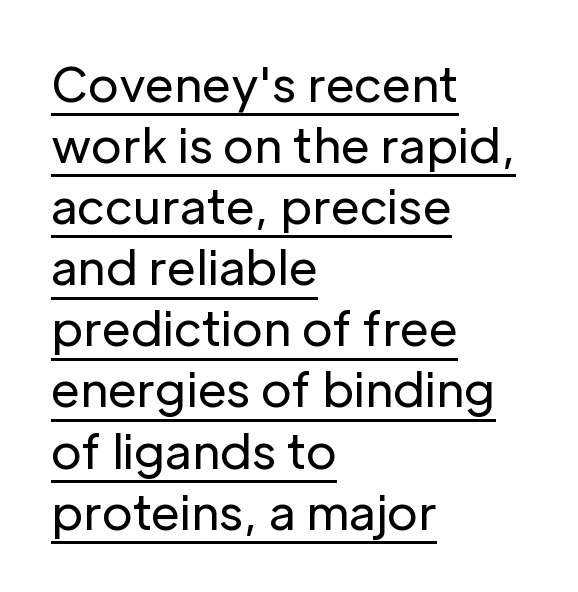
Q: Is the text bold? A: No.
Q: Is the text italic (slanted)? A: No, it is upright.
Q: Is the typeface a serif or a sans-serif typeface? A: Sans-serif.
Q: Is the text underlined? A: Yes.
Q: How is the paragraph aligned? A: Left-aligned.
Q: Is the spacing between letters normal or unusually wide? A: Normal.
Q: Is the spacing between lines tight, normal or loose? A: Normal.
Q: Width (condensed, normal, or wide)? A: Normal.
Q: Stroke contrast? A: Low.
Q: x-height? A: Medium.
Q: Monospaced? A: No.
